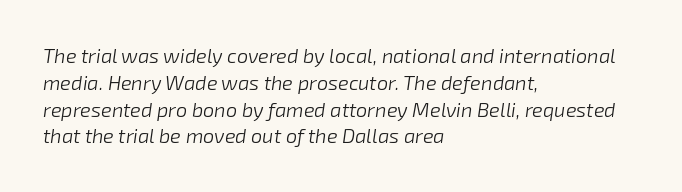
{"italic": "yes", "lean": "right", "slant_degrees": 8, "bold": "no", "underline": "no", "align": "left", "line_spacing": "normal", "line_spacing_ratio": 1.34, "letter_spacing": "normal", "letter_spacing_em": 0.0, "glyph_px": 20}
